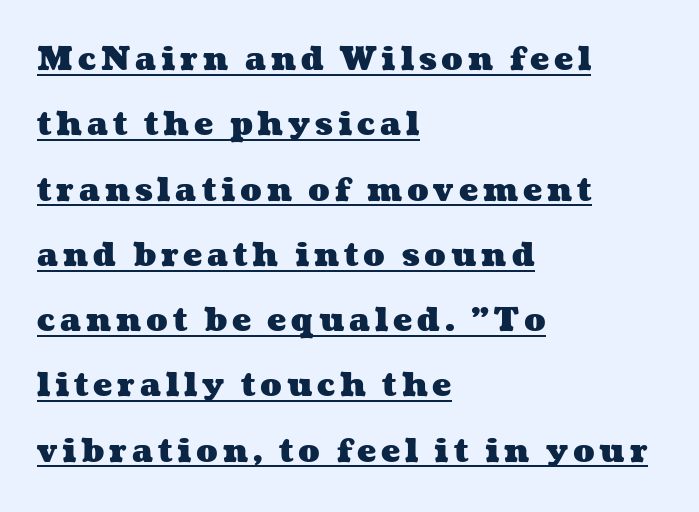
{"bold": "yes", "weight": "heavy", "width": "wide", "stroke_contrast": "medium", "x_height": "medium", "monospaced": "no", "underline": "yes", "align": "left", "line_spacing": "loose", "line_spacing_ratio": 2.04, "glyph_px": 32}
